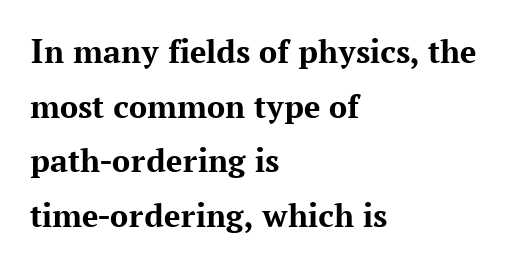
{"serif": "yes", "italic": "no", "bold": "yes", "weight": "bold", "width": "normal", "stroke_contrast": "medium", "x_height": "medium", "monospaced": "no", "underline": "no", "align": "left", "line_spacing": "normal", "line_spacing_ratio": 1.52, "letter_spacing": "normal", "letter_spacing_em": 0.0, "glyph_px": 36}
